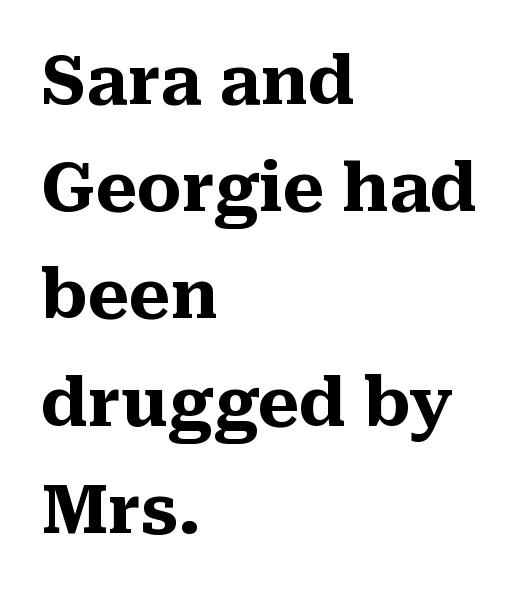
{"serif": "yes", "italic": "no", "bold": "yes", "weight": "heavy", "width": "normal", "stroke_contrast": "medium", "x_height": "medium", "monospaced": "no", "underline": "no", "align": "left", "line_spacing": "normal", "line_spacing_ratio": 1.6, "letter_spacing": "normal", "letter_spacing_em": 0.0, "glyph_px": 67}
